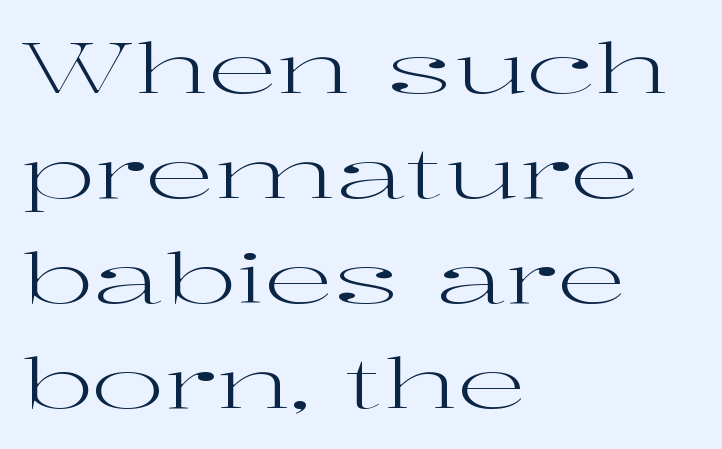
The image shows 69 px regular-weight, wide serif type, upright; set left-aligned, normal line spacing (1.52x), normal letter spacing, not underlined; high stroke contrast and a medium x-height.
